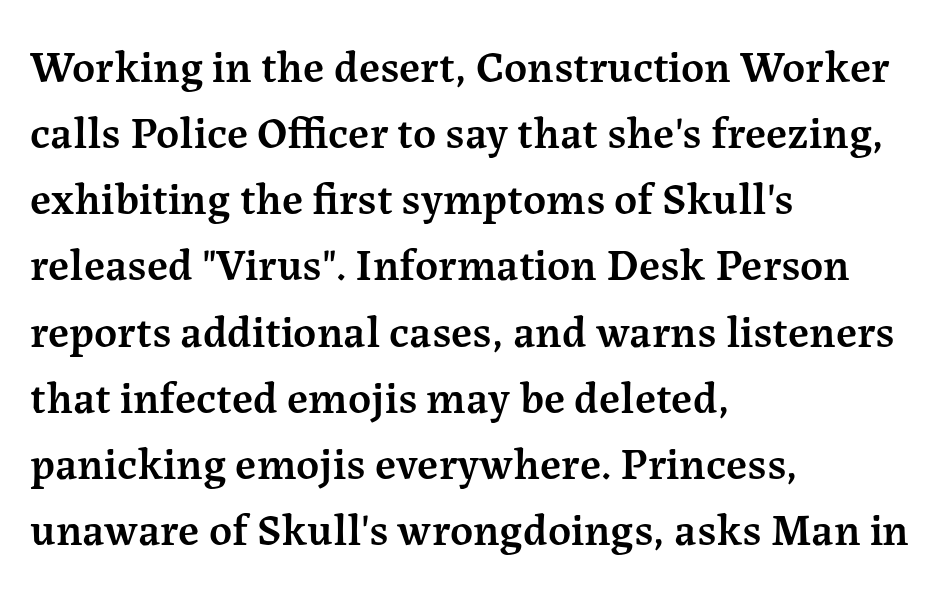
Does the copy run flush right? No — it runs flush left. The passage shown is not underscored anywhere. The rendering uses natural spacing where letterforms have individual widths. The line-height multiplier appears to be the usual default.
